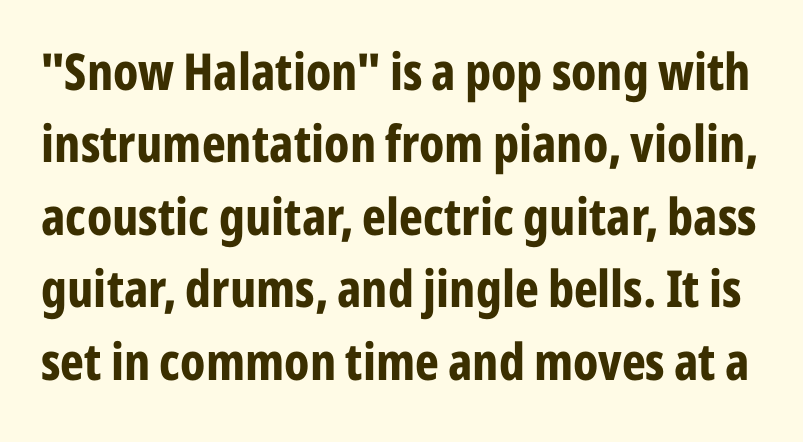
The image shows 51 px bold, condensed sans-serif type, upright; set normal line spacing (1.42x), normal letter spacing, not underlined; low stroke contrast and a medium x-height.
